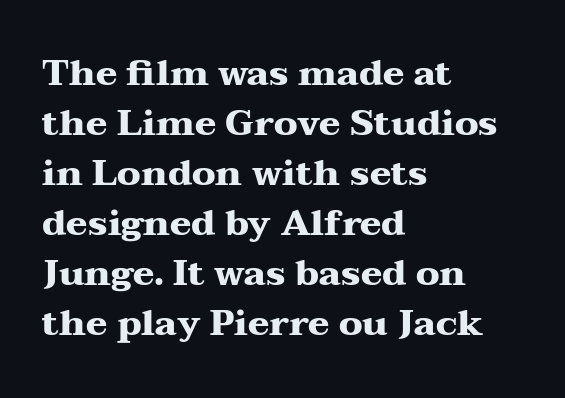
Q: Is the text bold? A: Yes.
Q: Is the text italic (slanted)? A: No, it is upright.
Q: Is the typeface a serif or a sans-serif typeface? A: Serif.
Q: Is the text underlined? A: No.
Q: How is the paragraph aligned? A: Left-aligned.
Q: Is the spacing between letters normal or unusually wide? A: Normal.
Q: Is the spacing between lines tight, normal or loose? A: Normal.
Q: Width (condensed, normal, or wide)? A: Wide.
Q: Stroke contrast? A: Medium.
Q: x-height? A: Medium.
Q: Monospaced? A: No.
